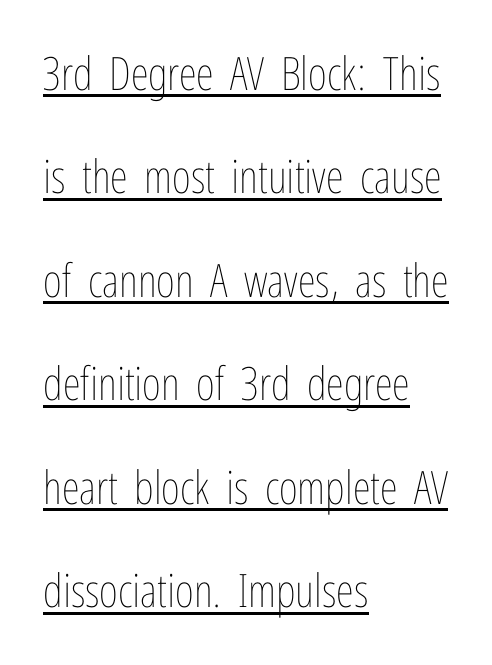
The image shows 46 px thin, condensed type, upright; set left-aligned, loose line spacing (2.25x), normal letter spacing, underlined; low stroke contrast and a medium x-height.
